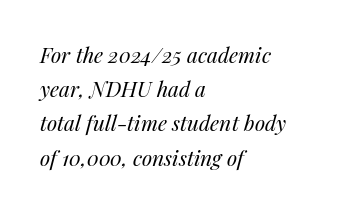
The image shows 21 px text type, italic (leaning right); set left-aligned, normal line spacing (1.63x), normal letter spacing, not underlined.
